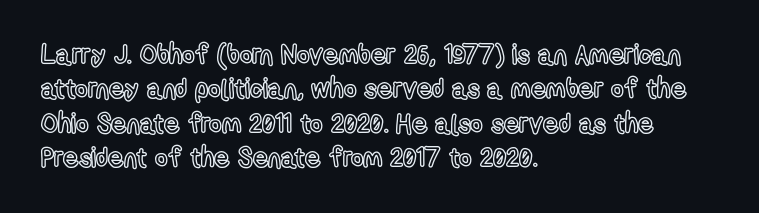
{"italic": "no", "underline": "no", "align": "left", "line_spacing": "normal", "line_spacing_ratio": 1.27, "letter_spacing": "normal", "letter_spacing_em": 0.0, "glyph_px": 27}
